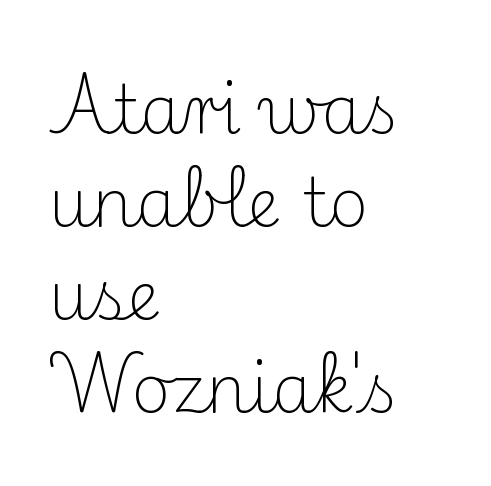
The image shows 67 px light serif type, upright; set left-aligned, normal line spacing (1.39x), normal letter spacing, not underlined; medium stroke contrast and a small x-height.
